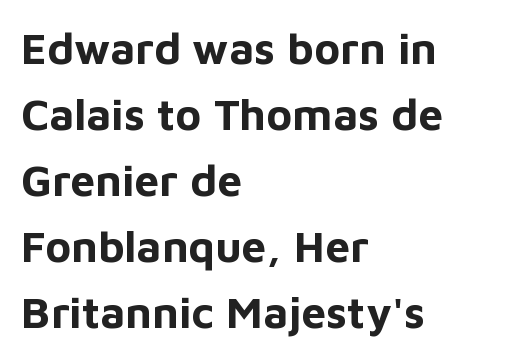
{"serif": "no", "italic": "no", "bold": "yes", "weight": "bold", "width": "normal", "stroke_contrast": "low", "x_height": "medium", "monospaced": "no", "underline": "no", "align": "left", "line_spacing": "normal", "line_spacing_ratio": 1.5, "letter_spacing": "normal", "letter_spacing_em": 0.0, "glyph_px": 44}
